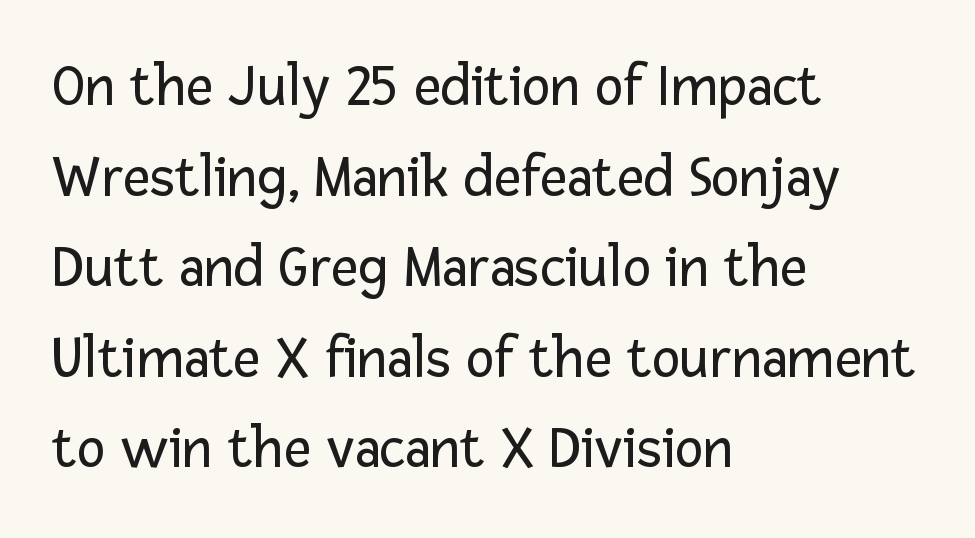
Q: Is the text bold? A: No.
Q: Is the text italic (slanted)? A: No, it is upright.
Q: Is the typeface a serif or a sans-serif typeface? A: Sans-serif.
Q: Is the text underlined? A: No.
Q: How is the paragraph aligned? A: Left-aligned.
Q: Is the spacing between letters normal or unusually wide? A: Normal.
Q: Is the spacing between lines tight, normal or loose? A: Normal.
Q: Width (condensed, normal, or wide)? A: Normal.
Q: Stroke contrast? A: Low.
Q: x-height? A: Medium.
Q: Monospaced? A: No.
